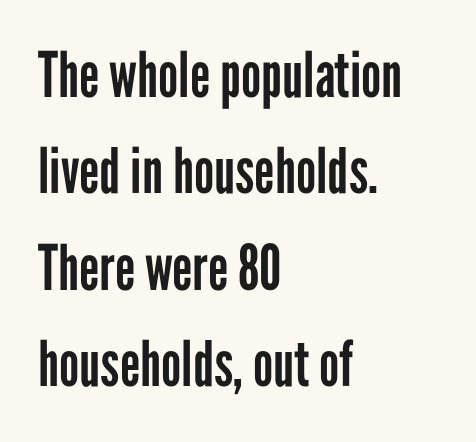
{"serif": "no", "italic": "no", "bold": "no", "weight": "regular", "width": "condensed", "stroke_contrast": "low", "x_height": "medium", "monospaced": "no", "underline": "no", "align": "left", "line_spacing": "normal", "line_spacing_ratio": 1.53, "letter_spacing": "normal", "letter_spacing_em": 0.0, "glyph_px": 63}
